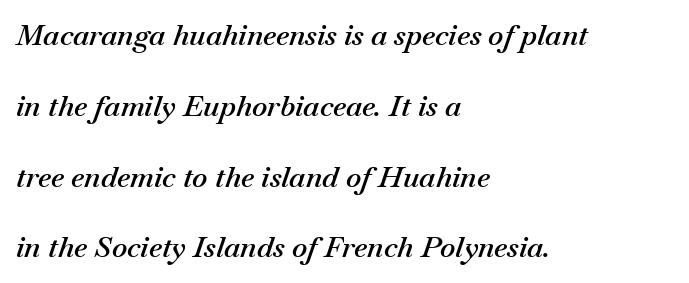
The image shows 29 px semibold type, italic (leaning right); set left-aligned, loose line spacing (2.44x), normal letter spacing, not underlined; medium stroke contrast and a small x-height.
